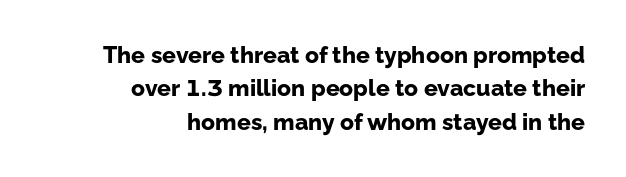
Q: Is the text bold? A: Yes.
Q: Is the text italic (slanted)? A: No, it is upright.
Q: Is the text underlined? A: No.
Q: How is the paragraph aligned? A: Right-aligned.
Q: Is the spacing between letters normal or unusually wide? A: Normal.
Q: Is the spacing between lines tight, normal or loose? A: Normal.
